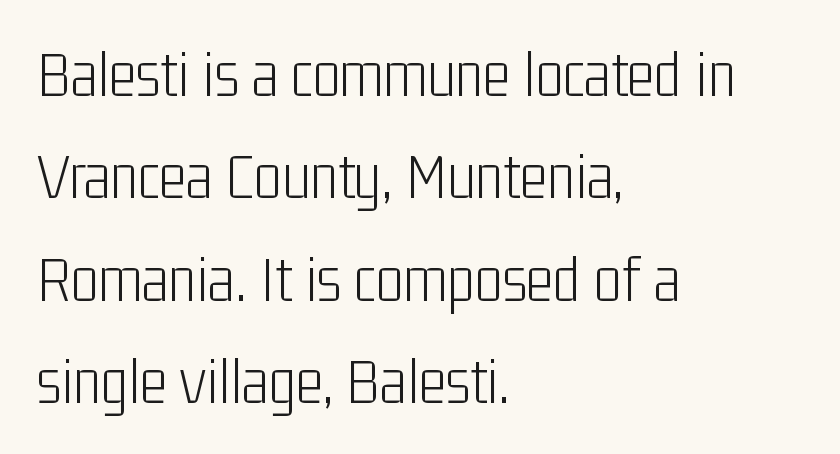
Does extra space separate the letters? No, they use regular spacing. Vertical stems look standard width or narrower in stroke. The typeface chosen for these lines omits serifs. Quick note: interline space is typical. You could not count columns in this text — the font is proportionally spaced. Quick note: underline off.
